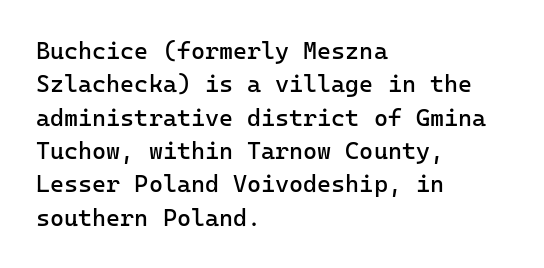
The image shows 24 px text type, upright; set left-aligned, normal line spacing (1.39x), normal letter spacing, not underlined.
